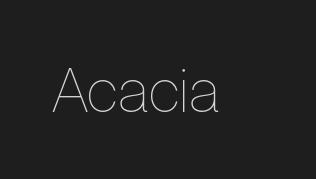
{"italic": "no", "bold": "no", "weight": "thin", "width": "condensed", "stroke_contrast": "low", "x_height": "medium", "monospaced": "no", "underline": "no", "letter_spacing": "normal", "letter_spacing_em": 0.0, "glyph_px": 61}
